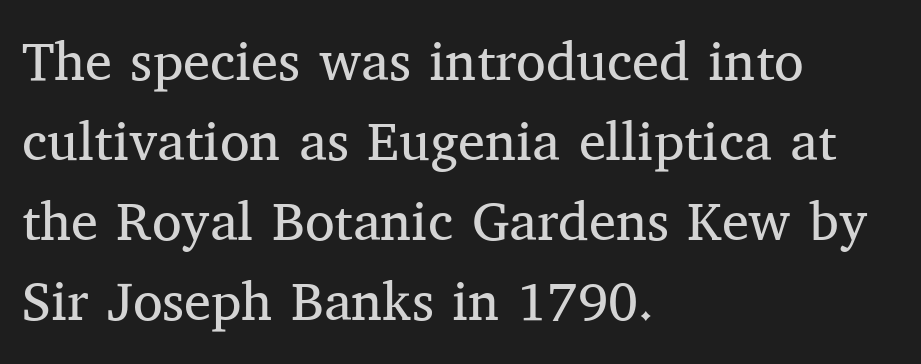
{"serif": "yes", "italic": "no", "bold": "no", "weight": "regular", "width": "normal", "stroke_contrast": "medium", "x_height": "medium", "monospaced": "no", "underline": "no", "align": "left", "line_spacing": "normal", "line_spacing_ratio": 1.48, "letter_spacing": "normal", "letter_spacing_em": 0.0, "glyph_px": 54}
